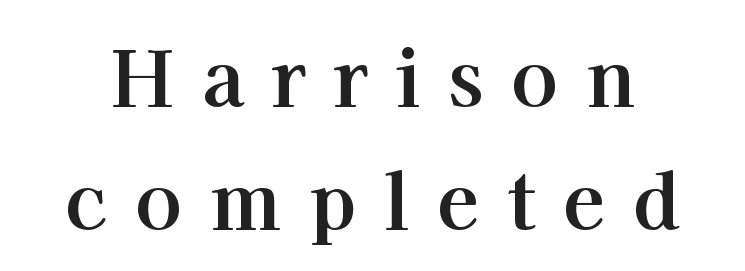
Q: Is the text bold? A: Yes.
Q: Is the text italic (slanted)? A: No, it is upright.
Q: Is the typeface a serif or a sans-serif typeface? A: Serif.
Q: Is the text underlined? A: No.
Q: Is the spacing between letters normal or unusually wide? A: Unusually wide.
Q: Is the spacing between lines tight, normal or loose? A: Normal.
Q: Width (condensed, normal, or wide)? A: Normal.
Q: Stroke contrast? A: High.
Q: x-height? A: Medium.
Q: Monospaced? A: No.
